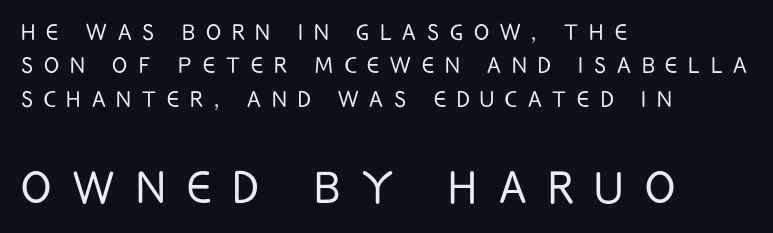
{"serif": "no", "italic": "no", "bold": "no", "weight": "light", "width": "condensed", "stroke_contrast": "low", "x_height": "large", "monospaced": "no", "underline": "no", "align": "left", "line_spacing_ratio": 1.19, "letter_spacing": "wide", "letter_spacing_em": 0.39, "larger_block": "second", "size_ratio": 2.0, "glyph_px": 56}
